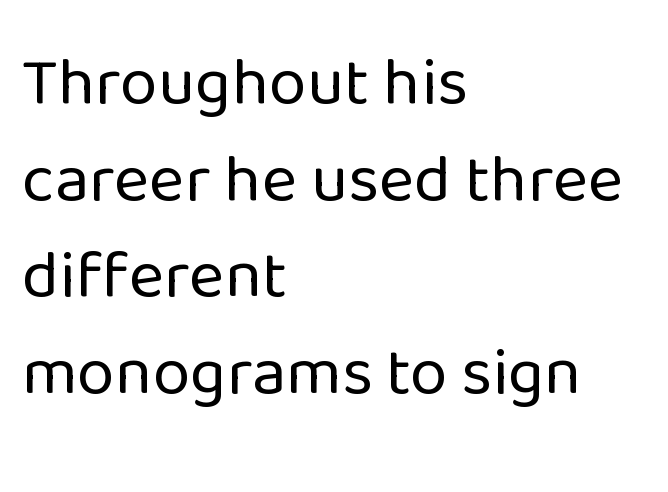
Q: Is the text bold? A: No.
Q: Is the text italic (slanted)? A: No, it is upright.
Q: Is the typeface a serif or a sans-serif typeface? A: Sans-serif.
Q: Is the text underlined? A: No.
Q: How is the paragraph aligned? A: Left-aligned.
Q: Is the spacing between letters normal or unusually wide? A: Normal.
Q: Is the spacing between lines tight, normal or loose? A: Normal.
Q: Width (condensed, normal, or wide)? A: Normal.
Q: Stroke contrast? A: Low.
Q: x-height? A: Medium.
Q: Monospaced? A: No.
